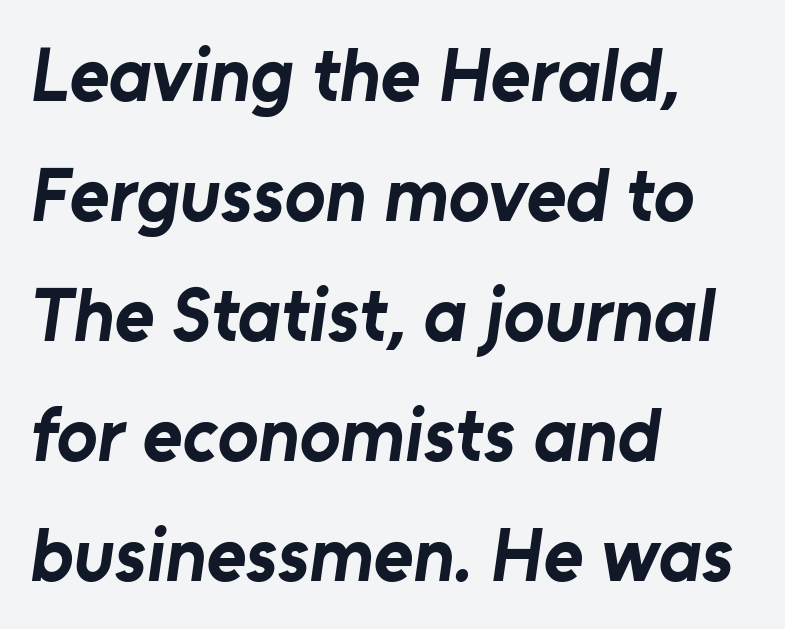
{"serif": "no", "bold": "yes", "weight": "bold", "width": "normal", "stroke_contrast": "low", "x_height": "medium", "monospaced": "no", "underline": "no", "align": "left", "line_spacing": "normal", "line_spacing_ratio": 1.58, "letter_spacing": "normal", "letter_spacing_em": 0.0, "glyph_px": 76}
